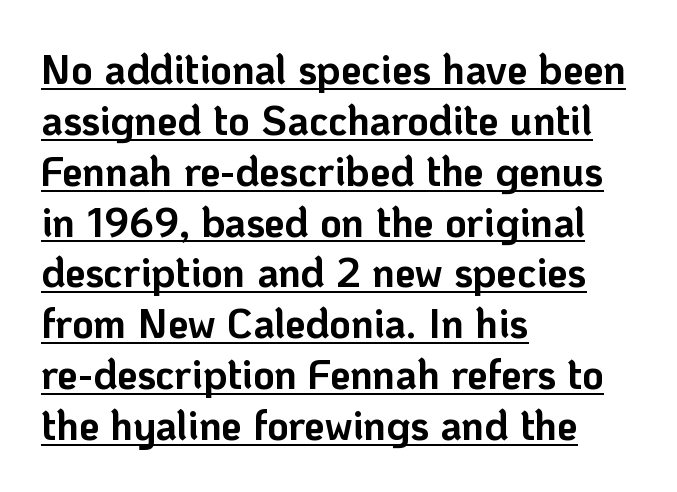
Q: Is the text bold? A: Yes.
Q: Is the text italic (slanted)? A: No, it is upright.
Q: Is the typeface a serif or a sans-serif typeface? A: Sans-serif.
Q: Is the text underlined? A: Yes.
Q: How is the paragraph aligned? A: Left-aligned.
Q: Is the spacing between letters normal or unusually wide? A: Normal.
Q: Width (condensed, normal, or wide)? A: Normal.
Q: Stroke contrast? A: Low.
Q: x-height? A: Medium.
Q: Monospaced? A: No.
